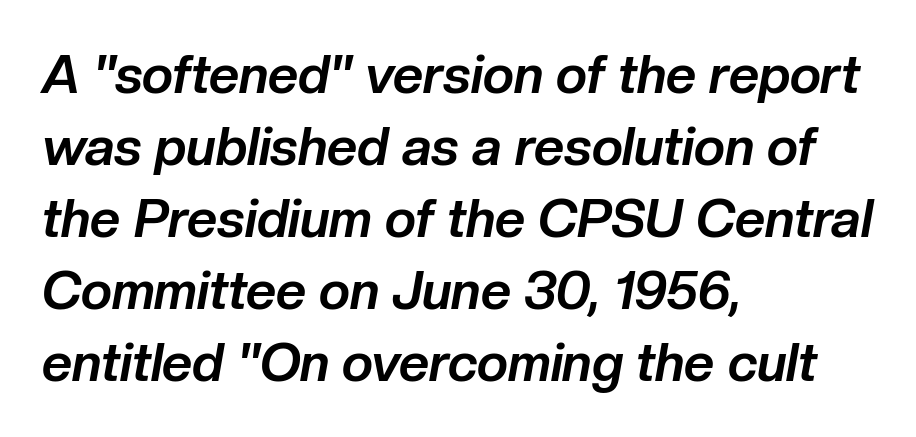
No extra tracking has been applied to these lines. Leading: standard. Lines of text with bare space underneath. Notice how thick the strokes are: this is what a full bold looks like. This sample uses an oblique cut, with every glyph tilted off the vertical. Leftover space on each line is placed entirely after the last word.
